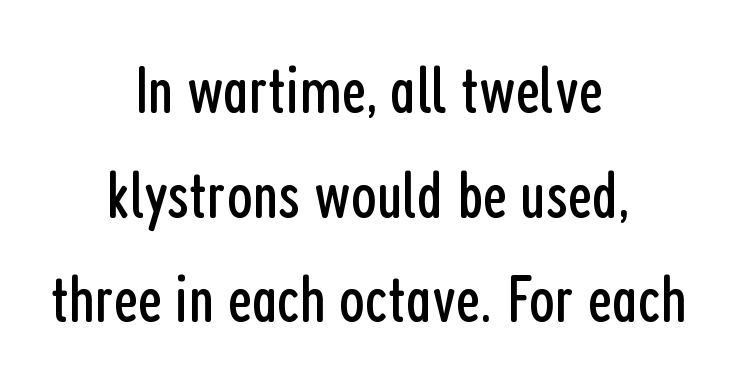
Q: Is the text bold? A: No.
Q: Is the text italic (slanted)? A: No, it is upright.
Q: Is the typeface a serif or a sans-serif typeface? A: Sans-serif.
Q: Is the text underlined? A: No.
Q: How is the paragraph aligned? A: Centered.
Q: Is the spacing between letters normal or unusually wide? A: Normal.
Q: Is the spacing between lines tight, normal or loose? A: Normal.
Q: Width (condensed, normal, or wide)? A: Condensed.
Q: Stroke contrast? A: Low.
Q: x-height? A: Medium.
Q: Monospaced? A: No.
